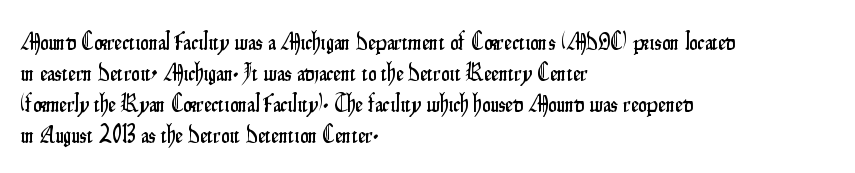
{"italic": "no", "underline": "no", "align": "left", "line_spacing": "normal", "line_spacing_ratio": 1.29, "letter_spacing": "normal", "letter_spacing_em": 0.0, "glyph_px": 24}
